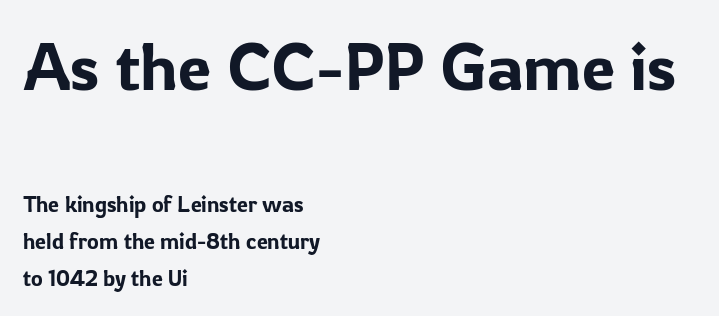
Regarding serifs, this sample does without them. Short note: letters normally spaced. Unlike italic type, these characters show no tilt at all. The earlier block is typeset at a bigger size than the later block. The paragraph has a hard left edge and a soft right edge.
